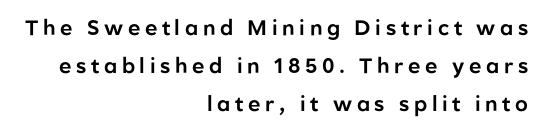
The image shows 21 px text type, upright; set right-aligned, line spacing 1.8x, unusually wide letter spacing (+0.22 em), not underlined.
